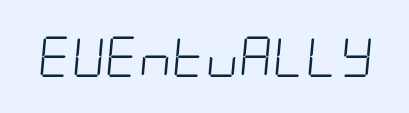
Q: Is the text bold? A: No.
Q: Is the text italic (slanted)? A: Yes, it leans right by about 5 degrees.
Q: Is the text underlined? A: No.
Q: Is the spacing between letters normal or unusually wide? A: Normal.
Q: Width (condensed, normal, or wide)? A: Condensed.
Q: Stroke contrast? A: Low.
Q: x-height? A: Large.
